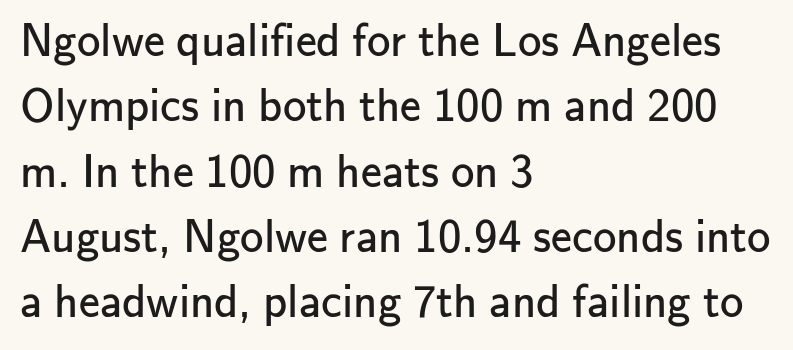
The image shows 47 px regular-weight sans-serif type, upright; set left-aligned, normal line spacing (1.39x), normal letter spacing, not underlined; low stroke contrast and a small x-height.
